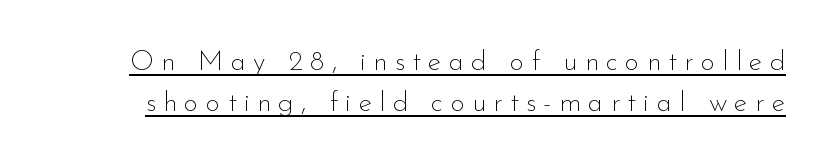
The face used here appears with an underline applied. A light-to-regular cut is what we see here. Each word looks stretched out because of the extra space between its letters. Serifs: no, the terminals of the letterforms are clean. What's the leading like? Ordinary, nothing unusual. Each letter keeps its own natural width here, so spacing adapts to shape.
